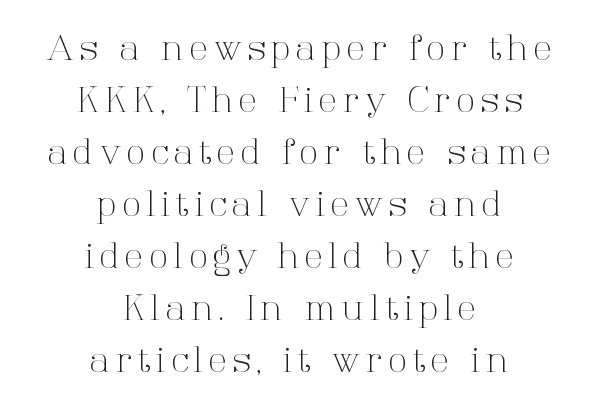
Q: Is the text bold? A: No.
Q: Is the text italic (slanted)? A: No, it is upright.
Q: Is the typeface a serif or a sans-serif typeface? A: Serif.
Q: Is the text underlined? A: No.
Q: How is the paragraph aligned? A: Centered.
Q: Is the spacing between lines tight, normal or loose? A: Normal.
Q: Width (condensed, normal, or wide)? A: Normal.
Q: Stroke contrast? A: High.
Q: x-height? A: Medium.
Q: Monospaced? A: No.
